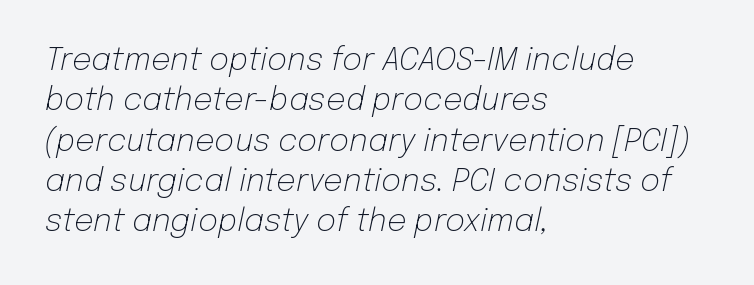
{"italic": "yes", "lean": "right", "slant_degrees": 12, "bold": "no", "weight": "light", "width": "normal", "stroke_contrast": "low", "x_height": "medium", "monospaced": "no", "underline": "no", "align": "left", "line_spacing": "normal", "line_spacing_ratio": 1.3, "letter_spacing": "normal", "letter_spacing_em": 0.0, "glyph_px": 31}
